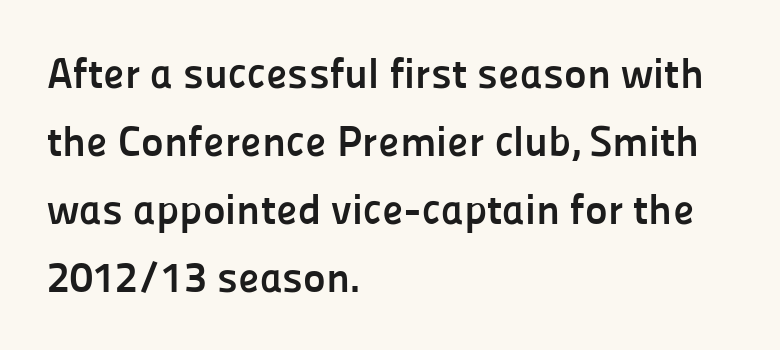
{"serif": "no", "italic": "no", "bold": "yes", "weight": "semibold", "width": "normal", "stroke_contrast": "low", "x_height": "medium", "monospaced": "no", "underline": "no", "align": "left", "line_spacing": "normal", "line_spacing_ratio": 1.58, "letter_spacing": "normal", "letter_spacing_em": 0.0, "glyph_px": 43}
